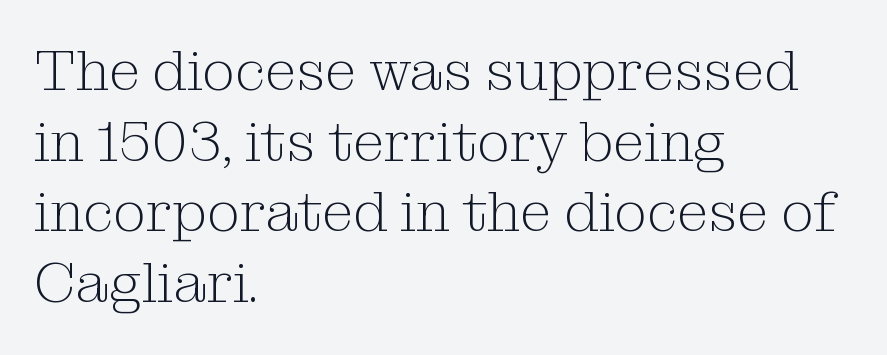
On a weight scale, this lands at 450 or below. The font's upright variant was chosen for this text. Note the varied advance widths — an 'i' is clearly narrower than an 'm'. What kind of face is this? One with serifs. The lines in this sample share a left origin and differ only in where they stop.
